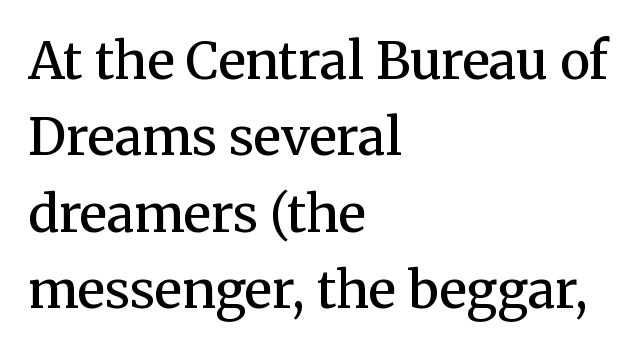
Q: Is the text bold? A: Semi-bold.
Q: Is the text italic (slanted)? A: No, it is upright.
Q: Is the typeface a serif or a sans-serif typeface? A: Serif.
Q: Is the text underlined? A: No.
Q: How is the paragraph aligned? A: Left-aligned.
Q: Is the spacing between letters normal or unusually wide? A: Normal.
Q: Is the spacing between lines tight, normal or loose? A: Normal.
Q: Width (condensed, normal, or wide)? A: Normal.
Q: Stroke contrast? A: Medium.
Q: x-height? A: Medium.
Q: Monospaced? A: No.
